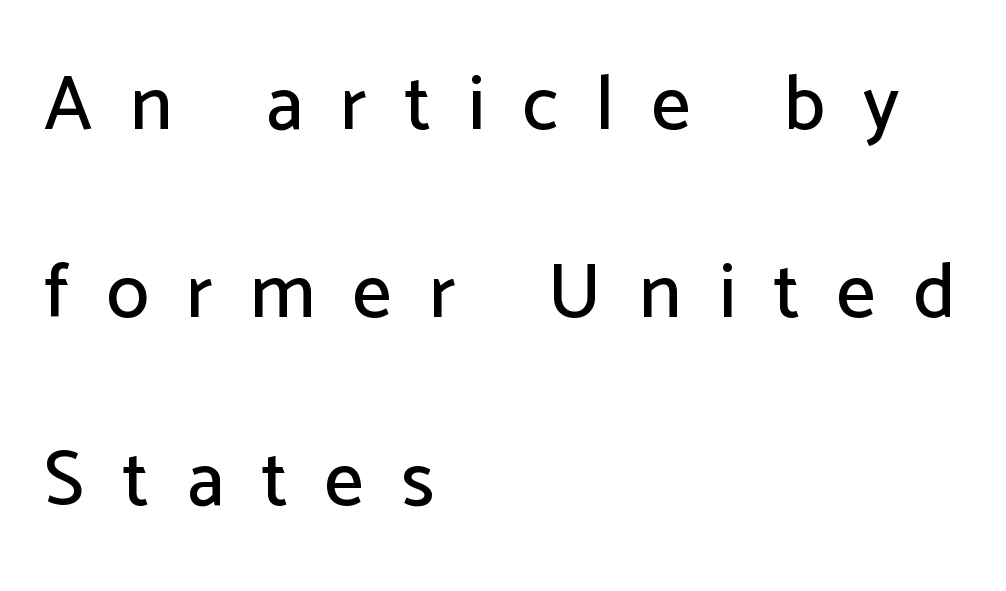
Does extra space separate the letters? Yes, quite a lot of it. The letters stand upright; this is a roman face. In terms of letterform style, serifs are entirely absent. Plain, unruled lines of type. If you drew a ruler down the left edge, every line would touch it. The letters advance in unequal steps, a hallmark of proportional type.
